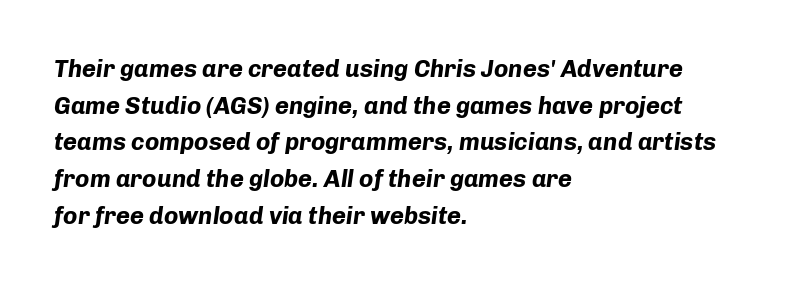
Q: Is the text bold? A: Yes.
Q: Is the text italic (slanted)? A: Yes, it leans right by about 8 degrees.
Q: Is the text underlined? A: No.
Q: How is the paragraph aligned? A: Left-aligned.
Q: Is the spacing between letters normal or unusually wide? A: Normal.
Q: Is the spacing between lines tight, normal or loose? A: Normal.
